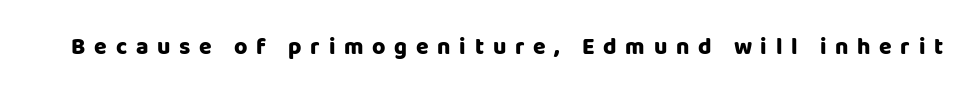
Q: Is the text bold? A: Yes.
Q: Is the text italic (slanted)? A: No, it is upright.
Q: Is the text underlined? A: No.
Q: Is the spacing between letters normal or unusually wide? A: Unusually wide.
